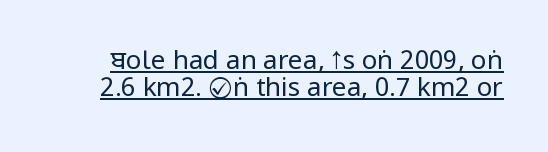
This is not heavy type; no bold has been used. The words here are underlined. Between one letter and the next there's only the usual sliver of space. Do the letters lean? They stand straight. Does the leading feel generous? Not at all — it's pinched.
